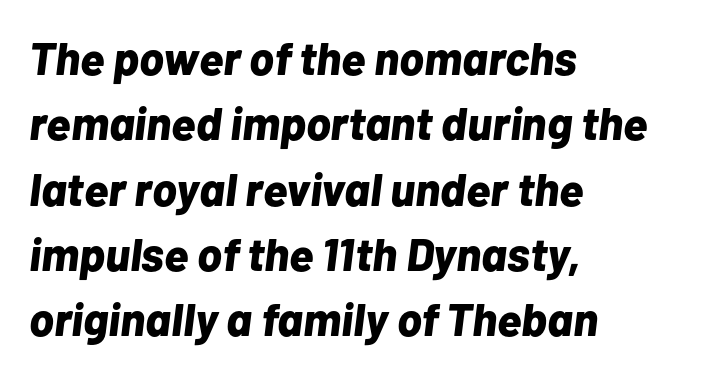
Q: Is the text bold? A: Yes.
Q: Is the text italic (slanted)? A: Yes, it leans right by about 7 degrees.
Q: Is the text underlined? A: No.
Q: How is the paragraph aligned? A: Left-aligned.
Q: Is the spacing between letters normal or unusually wide? A: Normal.
Q: Is the spacing between lines tight, normal or loose? A: Normal.
Q: Width (condensed, normal, or wide)? A: Normal.
Q: Stroke contrast? A: Low.
Q: x-height? A: Medium.
Q: Monospaced? A: No.
